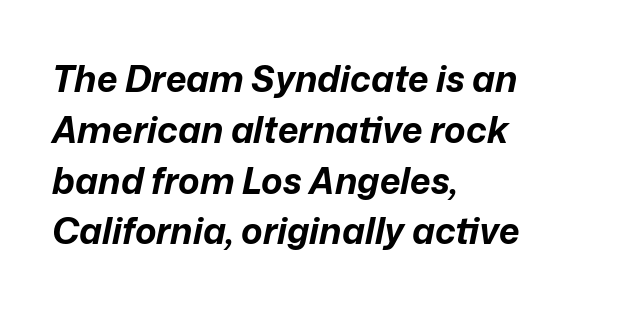
Character widths vary here, with narrow letters taking less room than wide ones. The typesetter chose a ragged-right arrangement here. A dark, heavy texture on the line: the type is bold. The font's italic variant was chosen for this text. The passage shown has conventional tracking throughout.
